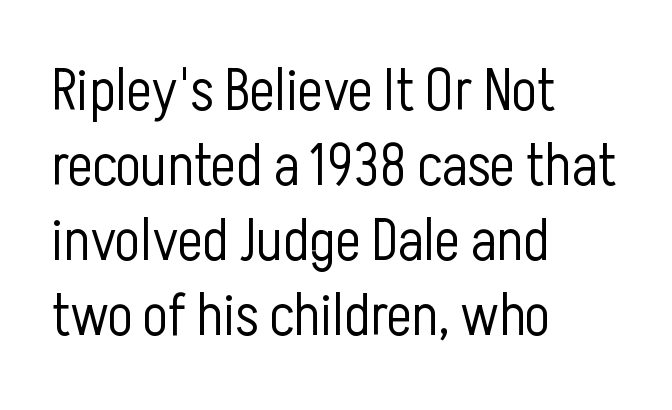
The image shows 59 px light, condensed sans-serif type, upright; set left-aligned, normal line spacing (1.27x), normal letter spacing, not underlined; low stroke contrast and a medium x-height.
